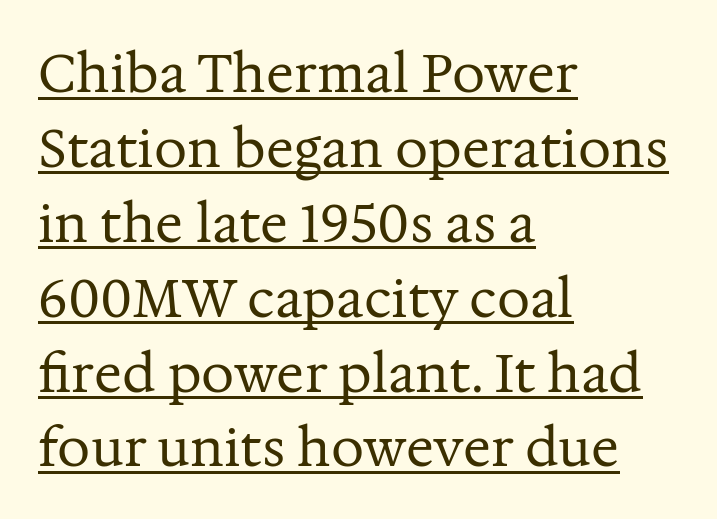
The strokes are not fattened; the text isn't bold. The rag falls on the right side of this text block. Serifs: yes, visible at the terminals of the letterforms. Note the varied advance widths — an 'i' is clearly narrower than an 'm'. Descenders here cross a horizontal rule under the line. Honestly, the letter spacing is just normal — you wouldn't notice it.
